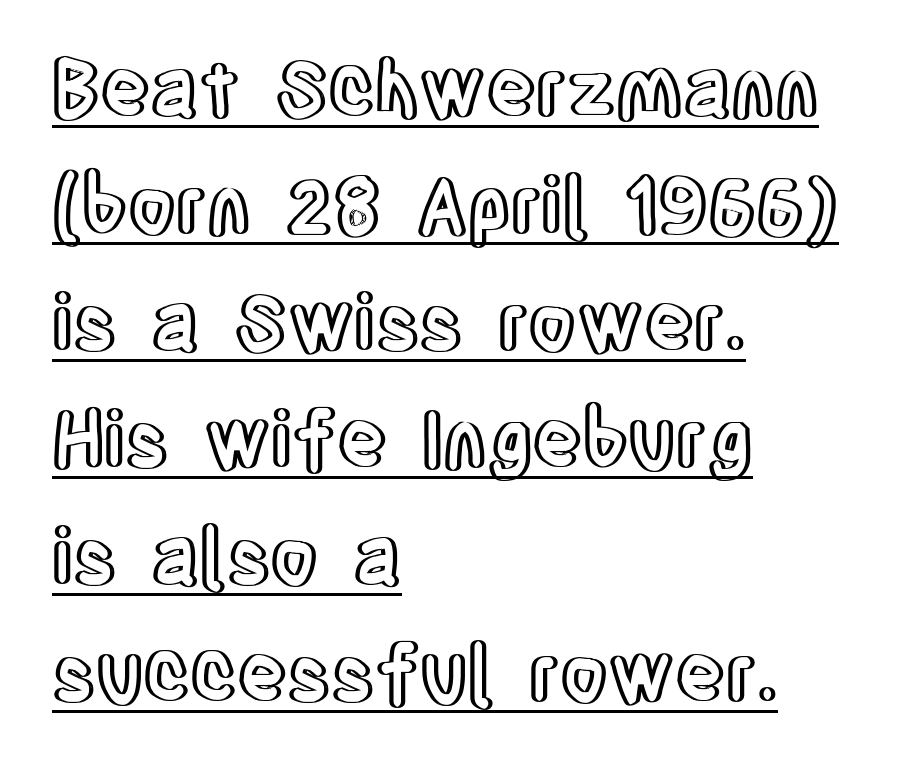
{"italic": "no", "width": "condensed", "x_height": "large", "monospaced": "no", "underline": "yes", "align": "left", "line_spacing": "normal", "line_spacing_ratio": 1.52, "letter_spacing": "normal", "letter_spacing_em": 0.0, "glyph_px": 77}
